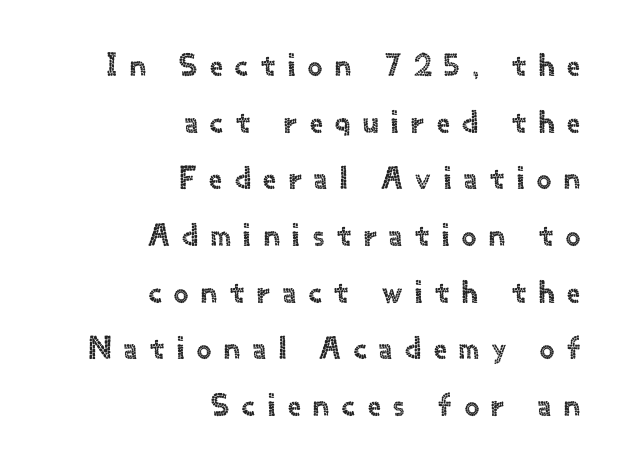
{"serif": "no", "italic": "no", "width": "normal", "x_height": "small", "monospaced": "no", "underline": "no", "align": "right", "line_spacing_ratio": 1.77, "letter_spacing": "wide", "letter_spacing_em": 0.4, "glyph_px": 32}
